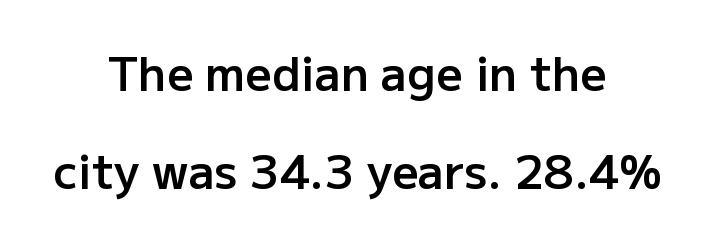
Q: Is the text bold? A: Semi-bold.
Q: Is the text italic (slanted)? A: No, it is upright.
Q: Is the typeface a serif or a sans-serif typeface? A: Sans-serif.
Q: Is the text underlined? A: No.
Q: How is the paragraph aligned? A: Centered.
Q: Is the spacing between letters normal or unusually wide? A: Normal.
Q: Is the spacing between lines tight, normal or loose? A: Loose.
Q: Width (condensed, normal, or wide)? A: Normal.
Q: Stroke contrast? A: Low.
Q: x-height? A: Medium.
Q: Monospaced? A: No.
